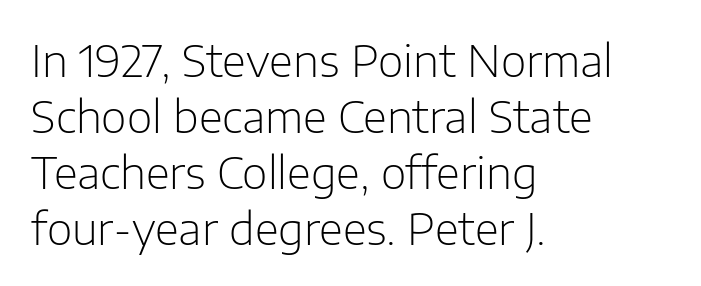
The image shows 44 px light sans-serif type, upright; set left-aligned, normal line spacing (1.27x), normal letter spacing, not underlined; low stroke contrast and a medium x-height.
